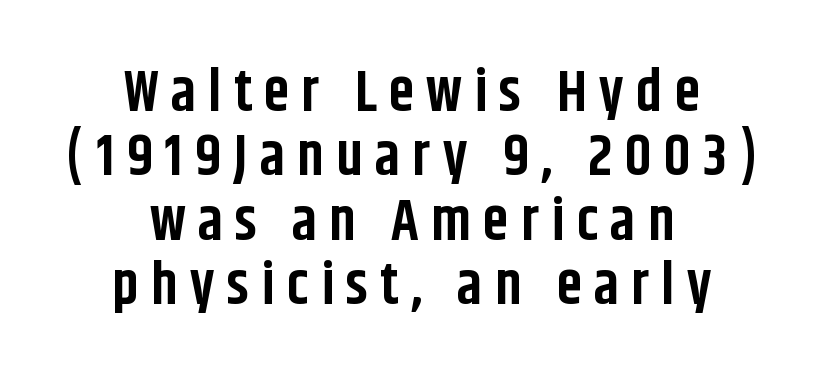
Q: Is the text bold? A: Yes.
Q: Is the text italic (slanted)? A: No, it is upright.
Q: Is the typeface a serif or a sans-serif typeface? A: Sans-serif.
Q: Is the text underlined? A: No.
Q: How is the paragraph aligned? A: Centered.
Q: Is the spacing between letters normal or unusually wide? A: Unusually wide.
Q: Is the spacing between lines tight, normal or loose? A: Tight.
Q: Width (condensed, normal, or wide)? A: Condensed.
Q: Stroke contrast? A: Low.
Q: x-height? A: Large.
Q: Monospaced? A: No.
